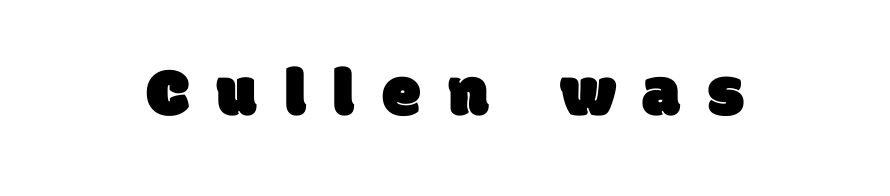
The image shows 70 px sans-serif type; set centered, unusually wide letter spacing (+0.4 em), not underlined; low stroke contrast and a large x-height.
